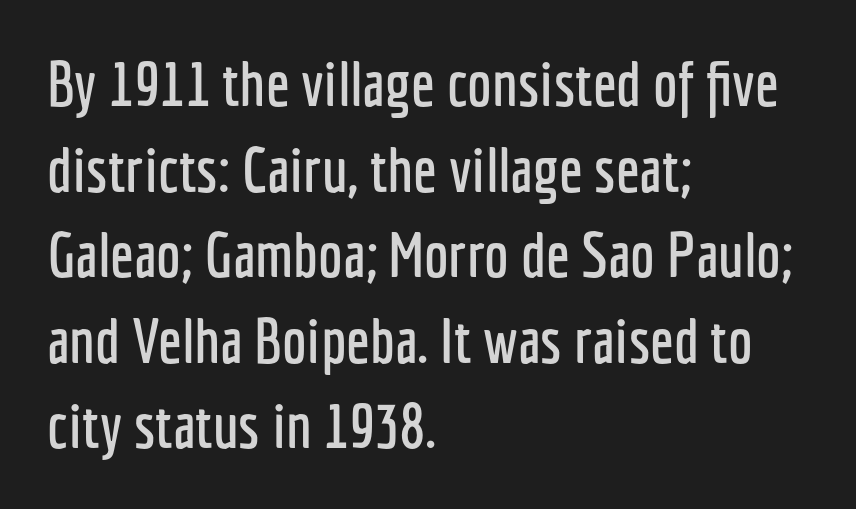
The letters sit at their default tracking, neither squeezed nor spread. Glance below the letters and you will spot only blank space. The rendering anchors every line to the left-hand side. The font family rendered here belongs to the sans-serif group. A typesetter would call this leading conventional body-copy spacing.
